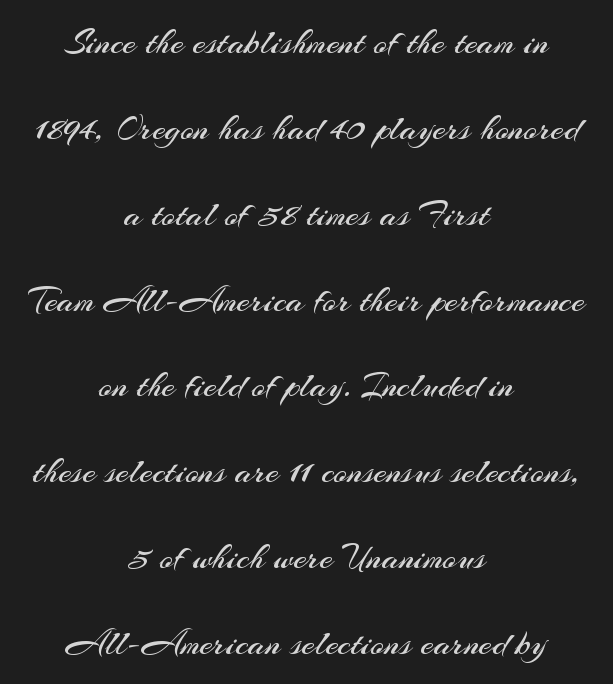
The image shows 37 px regular-weight sans-serif type; set centered, loose line spacing (2.32x), normal letter spacing, not underlined; medium stroke contrast and a small x-height.
